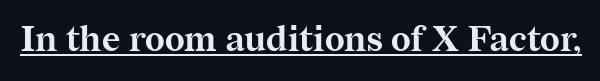
{"serif": "yes", "italic": "no", "bold": "yes", "weight": "bold", "width": "normal", "stroke_contrast": "medium", "x_height": "medium", "monospaced": "no", "underline": "yes", "letter_spacing": "normal", "letter_spacing_em": 0.0, "glyph_px": 35}
